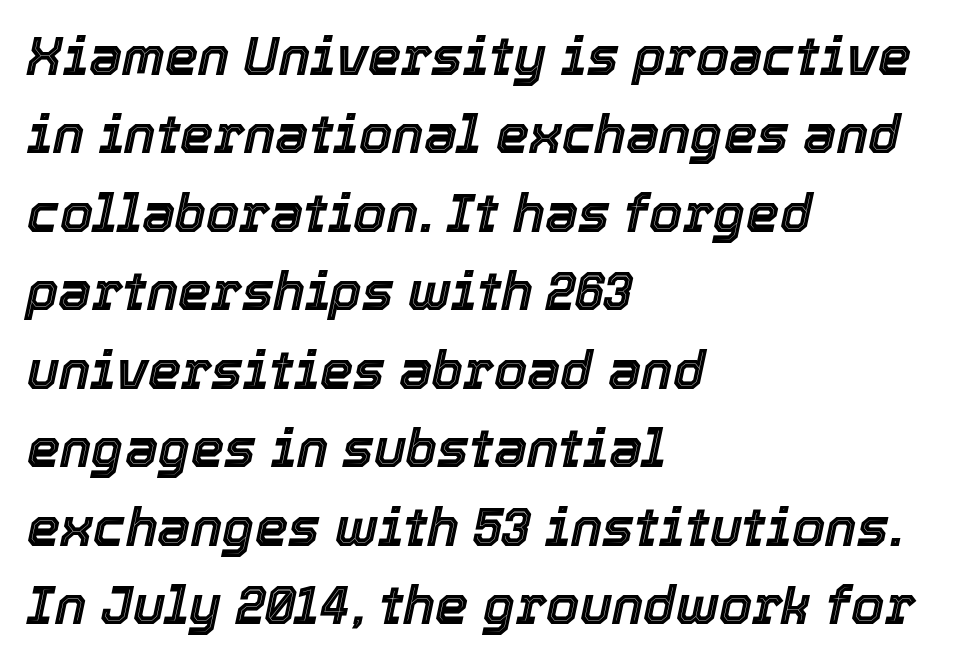
Q: Is the text italic (slanted)? A: Yes, it leans right by about 12 degrees.
Q: Is the text underlined? A: No.
Q: How is the paragraph aligned? A: Left-aligned.
Q: Is the spacing between letters normal or unusually wide? A: Normal.
Q: Is the spacing between lines tight, normal or loose? A: Normal.
Q: Width (condensed, normal, or wide)? A: Normal.
Q: x-height? A: Medium.
Q: Monospaced? A: No.
